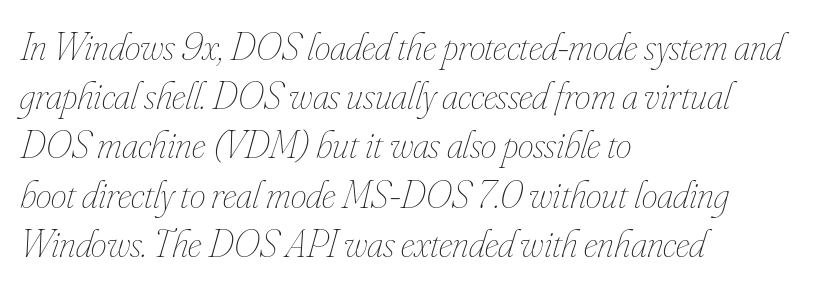
Q: Is the text bold? A: No.
Q: Is the text italic (slanted)? A: Yes, it leans right by about 16 degrees.
Q: Is the text underlined? A: No.
Q: How is the paragraph aligned? A: Left-aligned.
Q: Is the spacing between letters normal or unusually wide? A: Normal.
Q: Width (condensed, normal, or wide)? A: Condensed.
Q: Stroke contrast? A: Low.
Q: x-height? A: Small.
Q: Monospaced? A: No.
